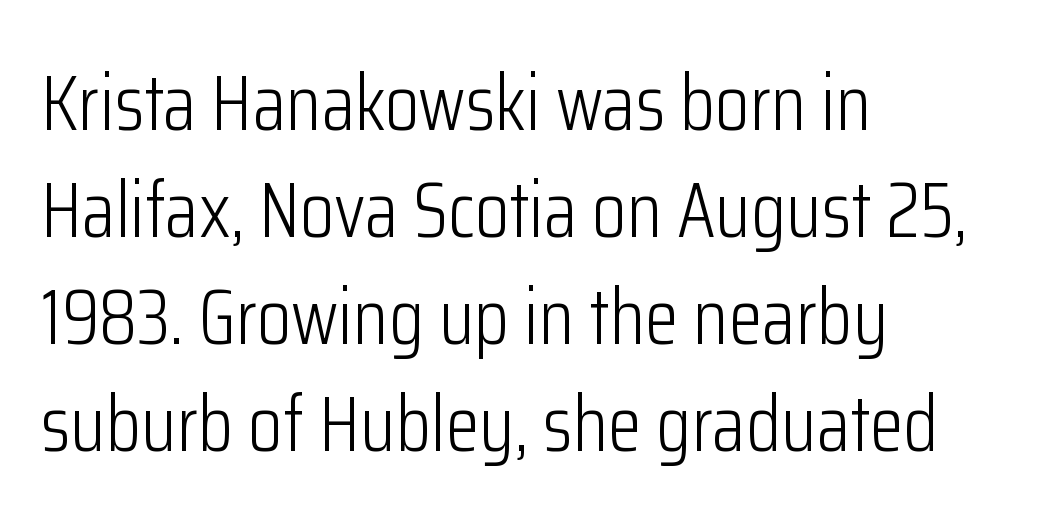
The image shows 78 px light, condensed sans-serif type, upright; set left-aligned, normal line spacing (1.37x), normal letter spacing, not underlined; low stroke contrast and a medium x-height.
